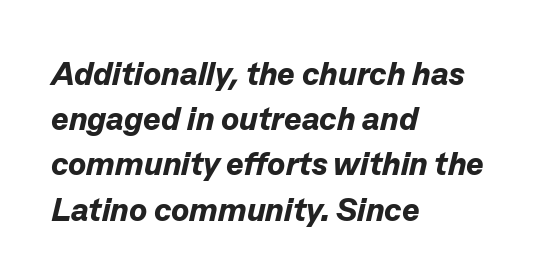
Q: Is the text bold? A: Yes.
Q: Is the text italic (slanted)? A: Yes, it leans right by about 13 degrees.
Q: Is the text underlined? A: No.
Q: How is the paragraph aligned? A: Left-aligned.
Q: Is the spacing between letters normal or unusually wide? A: Normal.
Q: Is the spacing between lines tight, normal or loose? A: Normal.
Q: Width (condensed, normal, or wide)? A: Normal.
Q: Stroke contrast? A: Low.
Q: x-height? A: Medium.
Q: Monospaced? A: No.
